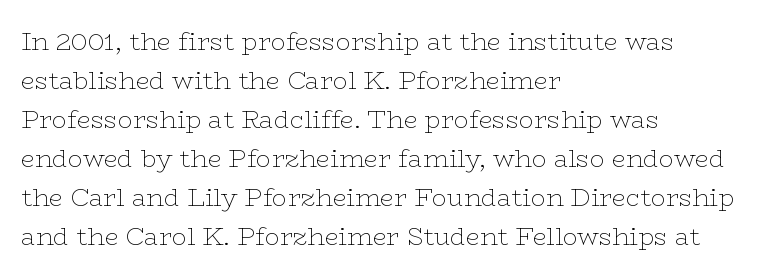
The space between consecutive lines is moderate. In terms of letterspacing, this is plain default setting. This rendering features lettering with no underline. Is the stroke heavy? The answer is a plain regular-or-lighter.
